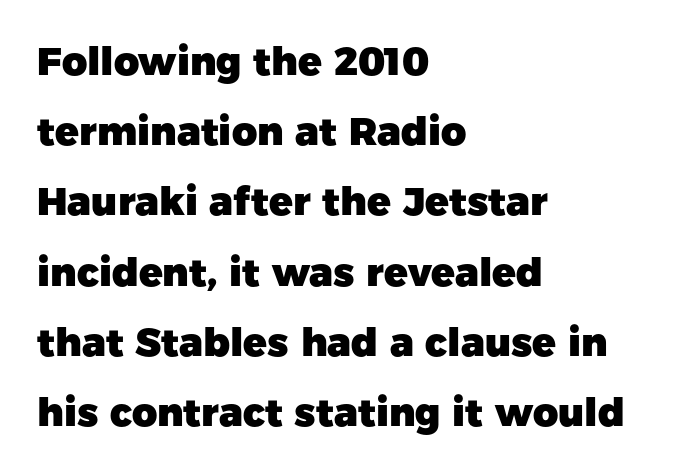
The image shows 39 px heavy sans-serif type, upright; set left-aligned, line spacing 1.8x, normal letter spacing, not underlined; low stroke contrast and a medium x-height.
